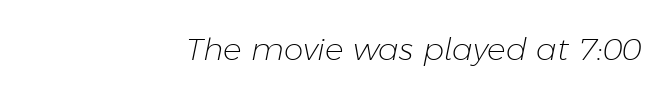
Summary of weight: not heavy and not bold. This rendering uses right alignment, leaving the left contour irregular. Glance below the letters and you will spot only blank space. You could call the tracking neutral — neither tight nor loose. Character widths vary here, with narrow letters taking less room than wide ones. The whole block is typeset with a tilt.
